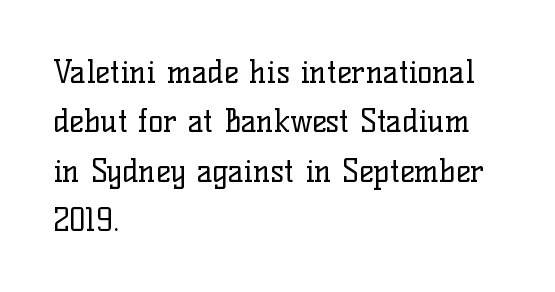
{"serif": "yes", "italic": "no", "bold": "no", "weight": "regular", "width": "normal", "stroke_contrast": "low", "x_height": "medium", "monospaced": "no", "underline": "no", "align": "left", "line_spacing": "normal", "line_spacing_ratio": 1.59, "letter_spacing": "normal", "letter_spacing_em": 0.0, "glyph_px": 31}
